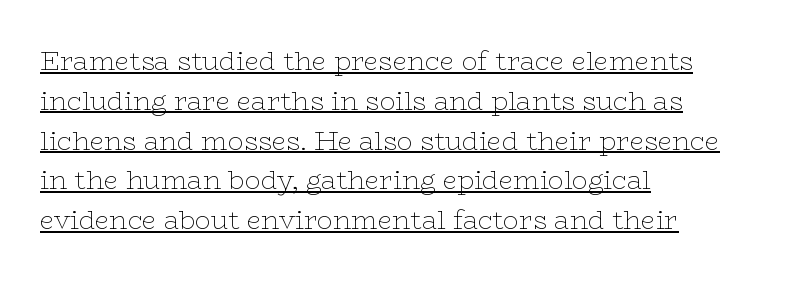
Q: Is the text bold? A: No.
Q: Is the text italic (slanted)? A: No, it is upright.
Q: Is the text underlined? A: Yes.
Q: How is the paragraph aligned? A: Left-aligned.
Q: Is the spacing between letters normal or unusually wide? A: Normal.
Q: Is the spacing between lines tight, normal or loose? A: Normal.
